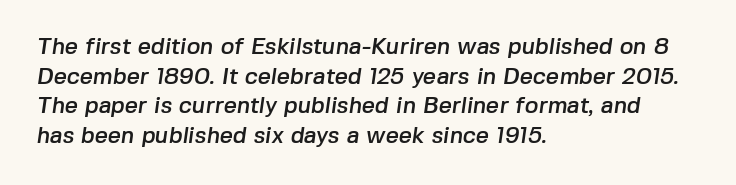
The image shows 23 px text type; set left-aligned, normal line spacing (1.29x), normal letter spacing, not underlined.
